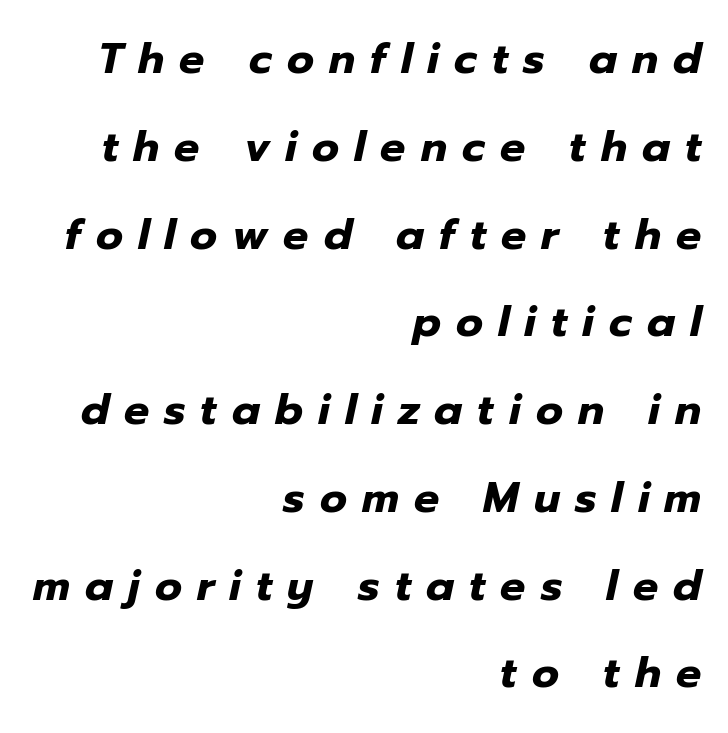
{"italic": "yes", "lean": "right", "slant_degrees": 12, "bold": "yes", "weight": "heavy", "width": "normal", "stroke_contrast": "low", "x_height": "medium", "monospaced": "no", "underline": "no", "align": "right", "line_spacing": "loose", "line_spacing_ratio": 2.09, "letter_spacing": "wide", "letter_spacing_em": 0.36, "glyph_px": 42}
